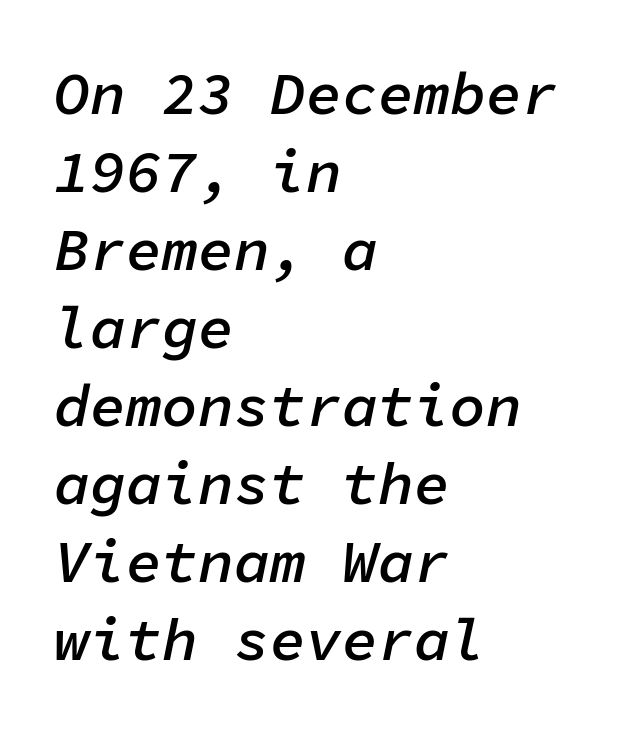
Note the uniform advance width — an 'i' takes as much space as an 'm'. The rendering uses a moderate line-height, typical for paragraphs. Is the letter spacing exaggerated? No — it looks like the ordinary default. Glance below the letters and you will spot only blank space. An italicized treatment has been applied to the whole sample.
